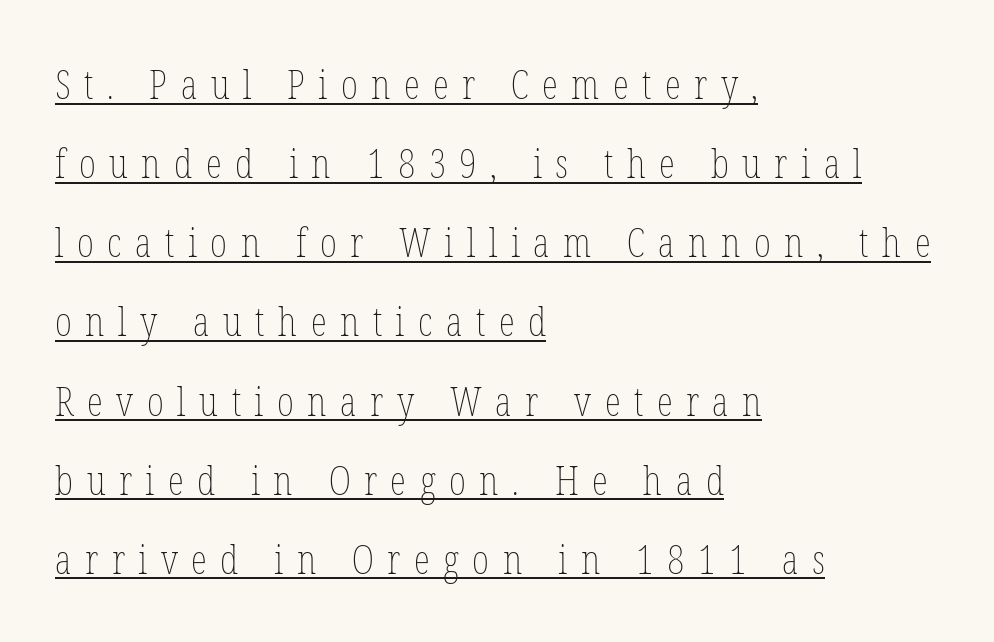
{"italic": "no", "bold": "no", "weight": "thin", "width": "condensed", "stroke_contrast": "low", "x_height": "medium", "monospaced": "no", "underline": "yes", "align": "left", "line_spacing": "loose", "line_spacing_ratio": 1.93, "letter_spacing": "wide", "letter_spacing_em": 0.33, "glyph_px": 41}
